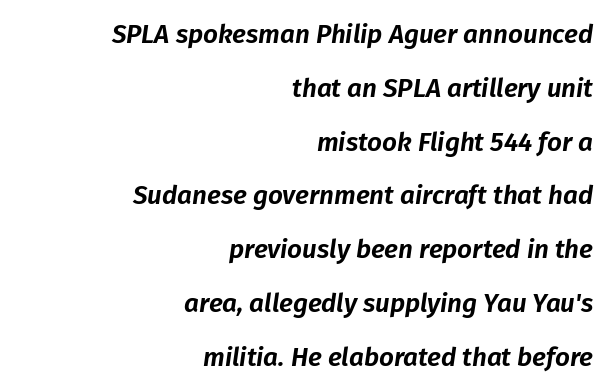
Observe the ordinary spacing: letters are neighbours, not strangers. This rendering features lettering with no underline. Vertical spacing — loose. Every row of glyphs terminates at an identical x-position on the right.
